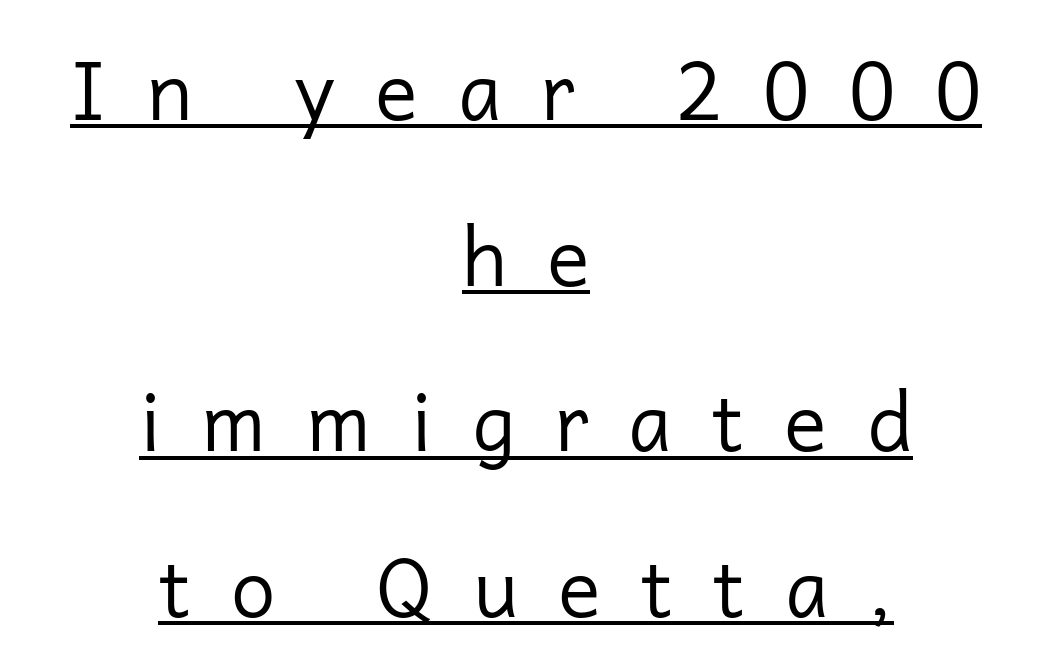
Q: Is the text bold? A: No.
Q: Is the text italic (slanted)? A: No, it is upright.
Q: Is the typeface a serif or a sans-serif typeface? A: Sans-serif.
Q: Is the text underlined? A: Yes.
Q: How is the paragraph aligned? A: Centered.
Q: Is the spacing between letters normal or unusually wide? A: Unusually wide.
Q: Is the spacing between lines tight, normal or loose? A: Loose.
Q: Width (condensed, normal, or wide)? A: Normal.
Q: Stroke contrast? A: Low.
Q: x-height? A: Medium.
Q: Monospaced? A: No.
